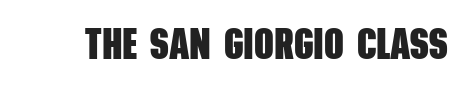
Q: Is the text bold? A: Yes.
Q: Is the typeface a serif or a sans-serif typeface? A: Sans-serif.
Q: Is the text underlined? A: No.
Q: Is the spacing between letters normal or unusually wide? A: Normal.
Q: Width (condensed, normal, or wide)? A: Condensed.
Q: Stroke contrast? A: Low.
Q: x-height? A: Large.
Q: Monospaced? A: No.
